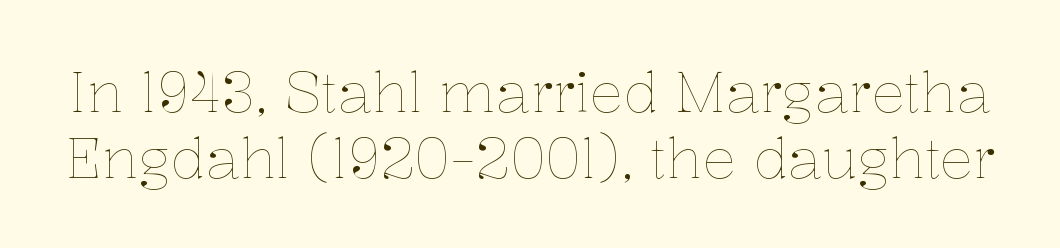
{"italic": "no", "bold": "no", "weight": "thin", "width": "normal", "stroke_contrast": "low", "x_height": "medium", "monospaced": "no", "underline": "no", "line_spacing_ratio": 1.17, "letter_spacing": "normal", "letter_spacing_em": 0.0, "glyph_px": 56}
